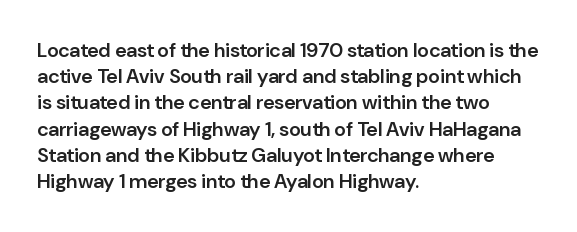
In terms of letterspacing, this is plain default setting. Leftover space on each line is placed entirely after the last word. When letters stand straight like this, we call the style roman or upright. Firm but not heavy-handed strokes: this text is semibold.
